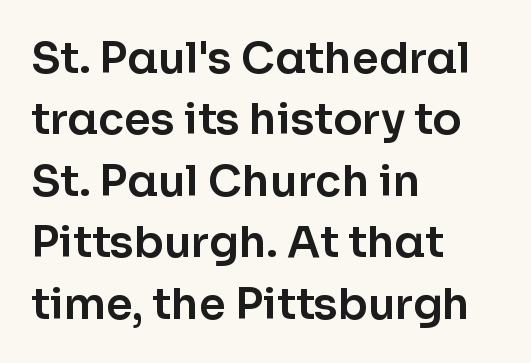
Spacing between characters is what you'd get straight out of the box. Looks like regular typesetting: each glyph gets only the width it needs. Notice how descenders clear the ascenders below comfortably — that's standard leading. Is the block centered? No — it sits flush against the left margin.
